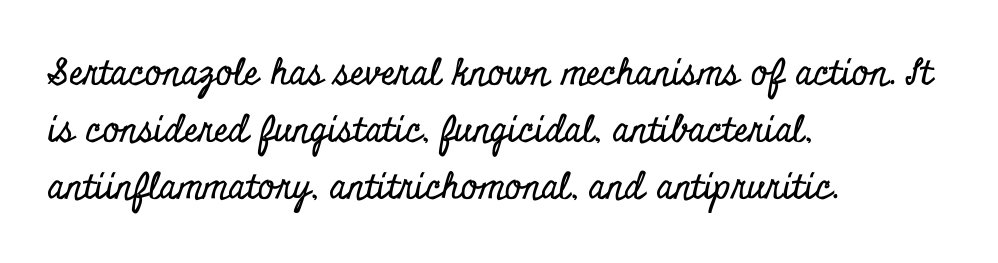
Notice how descenders clear the ascenders below comfortably — that's standard leading. The passage shown is typed in a proportional face where columns would drift. Small tapered or slab feet sit at the stroke ends, so this counts as serif. Honestly, the letter spacing is just normal — you wouldn't notice it.
